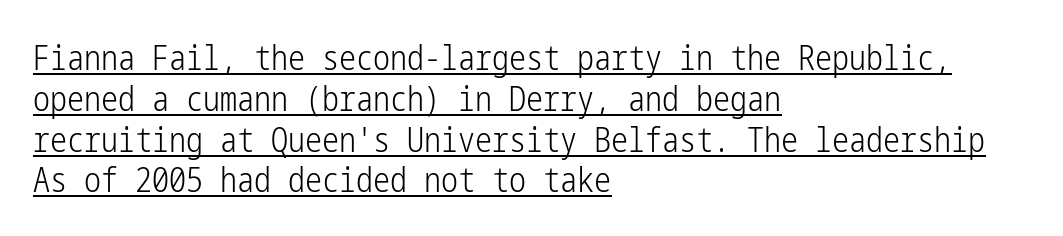
{"serif": "no", "italic": "no", "bold": "no", "weight": "light", "width": "condensed", "stroke_contrast": "low", "x_height": "medium", "underline": "yes", "align": "left", "line_spacing_ratio": 1.2, "letter_spacing": "normal", "letter_spacing_em": 0.0, "glyph_px": 34}
